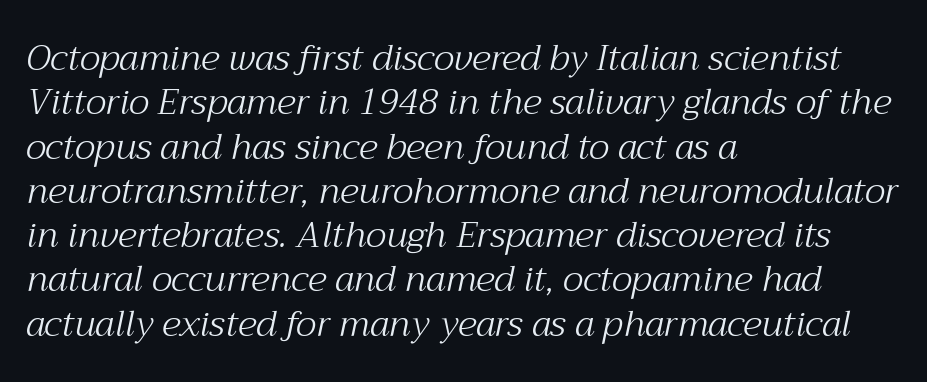
{"serif": "yes", "italic": "yes", "lean": "right", "slant_degrees": 12, "bold": "no", "weight": "light", "width": "normal", "stroke_contrast": "medium", "x_height": "medium", "monospaced": "no", "underline": "no", "align": "left", "line_spacing_ratio": 1.23, "letter_spacing": "normal", "letter_spacing_em": 0.0, "glyph_px": 36}
